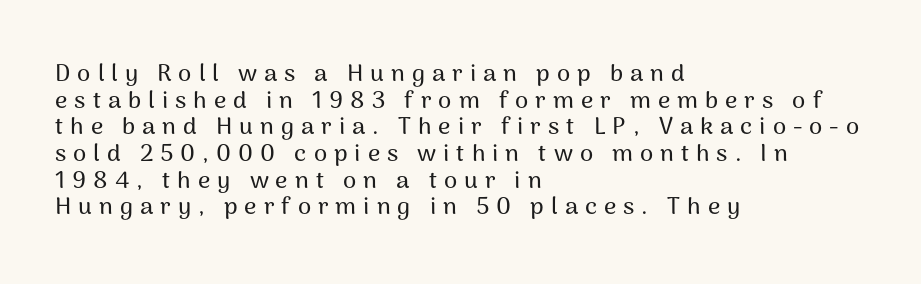
Q: Is the text italic (slanted)? A: No, it is upright.
Q: Is the text underlined? A: No.
Q: How is the paragraph aligned? A: Left-aligned.
Q: Is the spacing between letters normal or unusually wide? A: Unusually wide.
Q: Is the spacing between lines tight, normal or loose? A: Tight.
